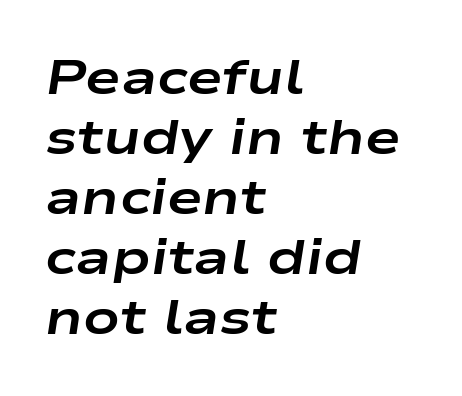
This rendering leaves character spacing at its baseline value. Bare-footed words on every line. Reading down the column, the eye jumps a familiar distance to each next line. Looks like regular typesetting: each glyph gets only the width it needs. This sample uses an oblique cut, with every glyph tilted off the vertical. Casual observation: everything's shoved over to the left.
